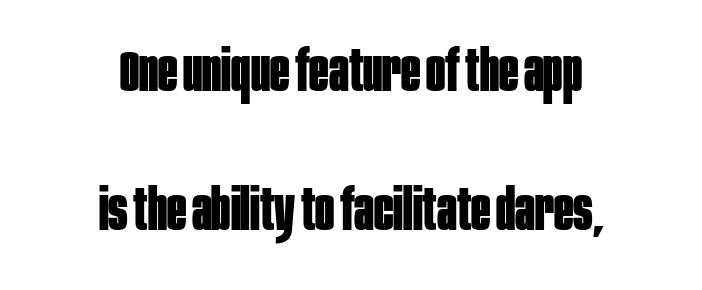
Q: Is the text bold? A: Yes.
Q: Is the text italic (slanted)? A: No, it is upright.
Q: Is the typeface a serif or a sans-serif typeface? A: Sans-serif.
Q: Is the text underlined? A: No.
Q: How is the paragraph aligned? A: Centered.
Q: Is the spacing between letters normal or unusually wide? A: Normal.
Q: Is the spacing between lines tight, normal or loose? A: Loose.
Q: Width (condensed, normal, or wide)? A: Condensed.
Q: Stroke contrast? A: Low.
Q: x-height? A: Large.
Q: Monospaced? A: No.
